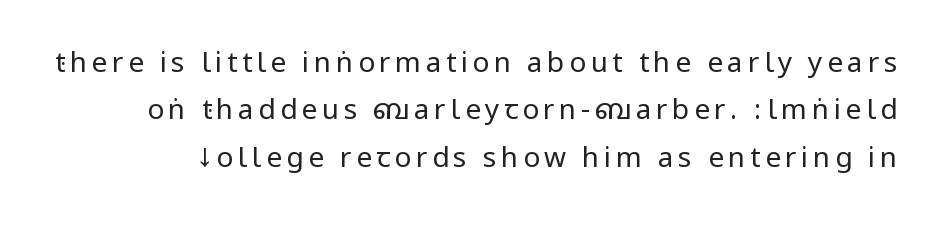
Q: Is the text bold? A: No.
Q: Is the text italic (slanted)? A: No, it is upright.
Q: Is the typeface a serif or a sans-serif typeface? A: Sans-serif.
Q: Is the text underlined? A: No.
Q: Is the spacing between lines tight, normal or loose? A: Normal.
Q: Width (condensed, normal, or wide)? A: Condensed.
Q: Stroke contrast? A: Low.
